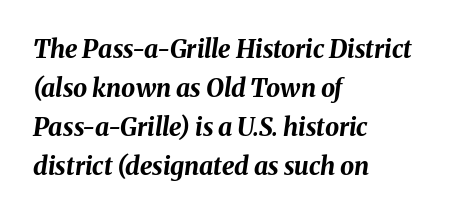
{"italic": "yes", "lean": "right", "slant_degrees": 8, "bold": "yes", "underline": "no", "align": "left", "line_spacing": "normal", "line_spacing_ratio": 1.56, "letter_spacing": "normal", "letter_spacing_em": 0.0, "glyph_px": 25}
